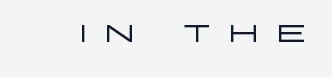
The image shows 47 px light, wide sans-serif type, upright; set unusually wide letter spacing (+0.34 em), not underlined; low stroke contrast and a large x-height.
